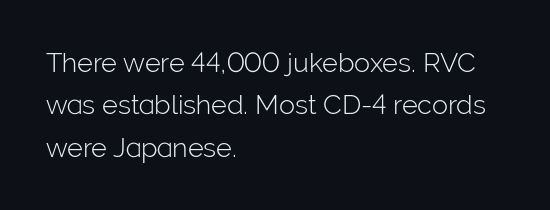
{"italic": "no", "bold": "no", "underline": "no", "align": "left", "line_spacing": "normal", "line_spacing_ratio": 1.57, "letter_spacing": "normal", "letter_spacing_em": 0.0, "glyph_px": 27}
